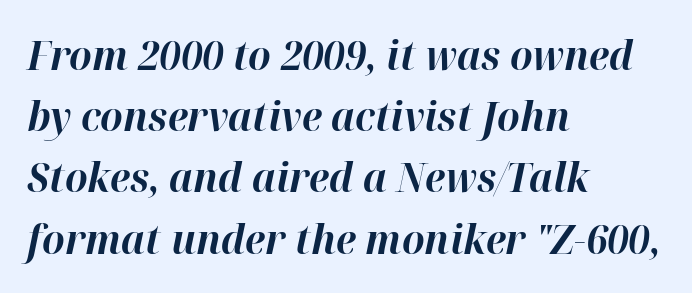
Each letter keeps its own natural width here, so spacing adapts to shape. Baseline-to-baseline distance is the conventional proportion of letter height. This rendering features lettering with no underline. Characters are canted at an angle relative to the baseline's perpendicular. The sample has been set heavy, in full bold.
